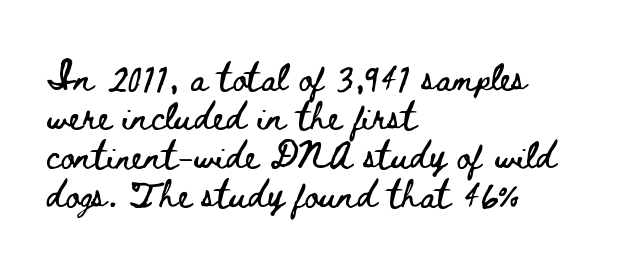
Q: Is the text underlined? A: No.
Q: How is the paragraph aligned? A: Left-aligned.
Q: Is the spacing between letters normal or unusually wide? A: Normal.
Q: Is the spacing between lines tight, normal or loose? A: Normal.
